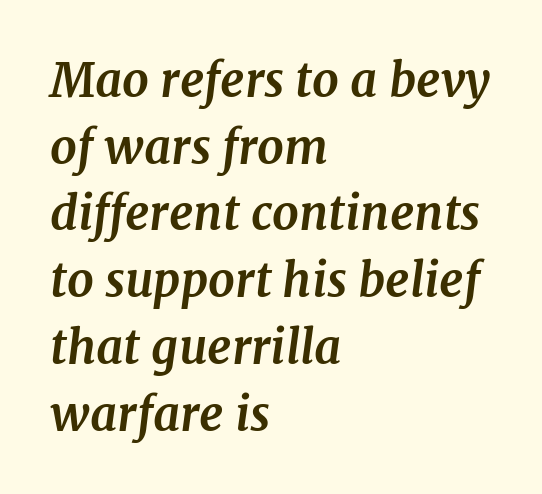
The image shows 47 px bold serif type, italic (leaning right); set left-aligned, normal line spacing (1.42x), normal letter spacing, not underlined; medium stroke contrast and a medium x-height.
